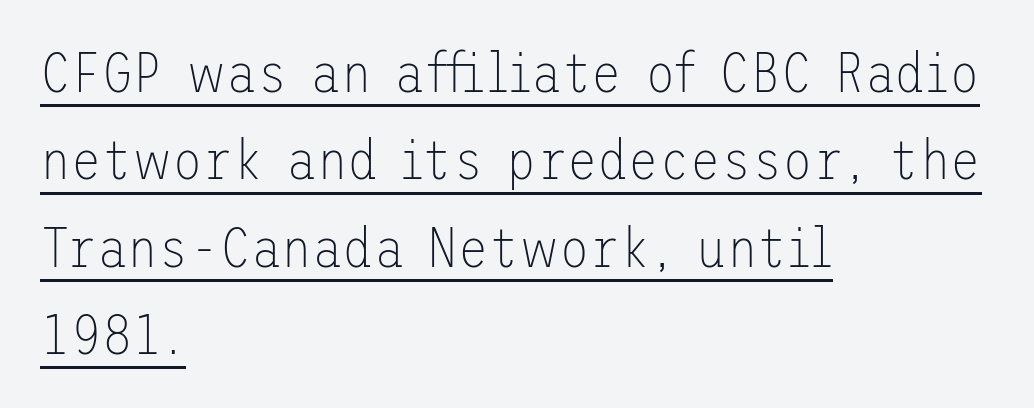
{"serif": "no", "italic": "no", "bold": "no", "weight": "thin", "width": "normal", "stroke_contrast": "low", "x_height": "medium", "underline": "yes", "align": "left", "line_spacing": "normal", "line_spacing_ratio": 1.56, "letter_spacing": "normal", "letter_spacing_em": 0.0, "glyph_px": 56}
